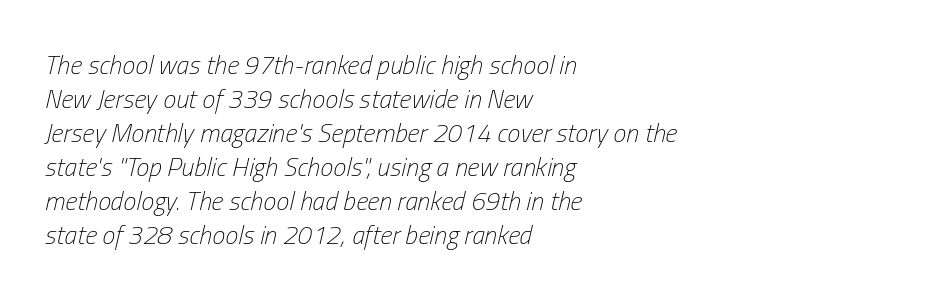
The image shows 26 px text type, italic (leaning right); set left-aligned, normal line spacing (1.31x), normal letter spacing, not underlined.
